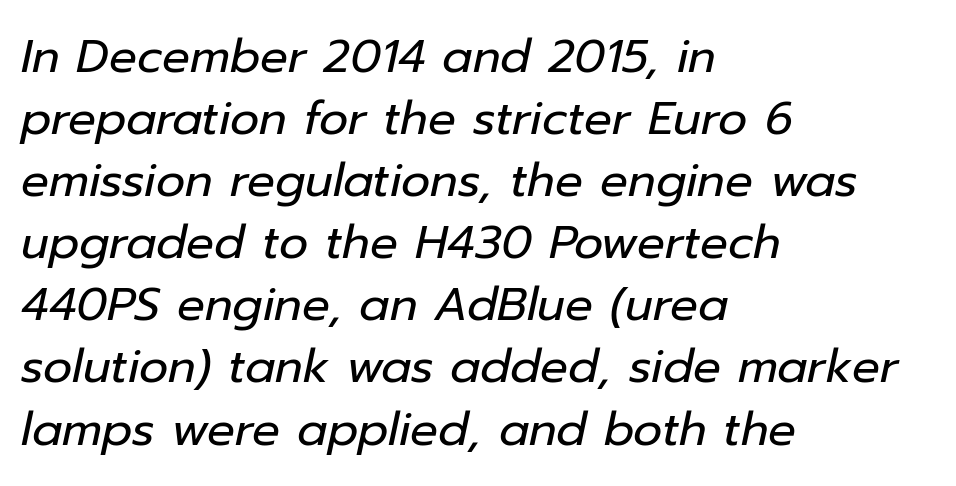
There's an unmistakable incline to the writing here. Spacing verdict: proportional, widths tailored to each character. Left-aligned paragraph, ragged on the right. Each row of text sits above clean, open space. This block has exactly the height ordinary leading produces. Weight: in the light-to-regular range.
